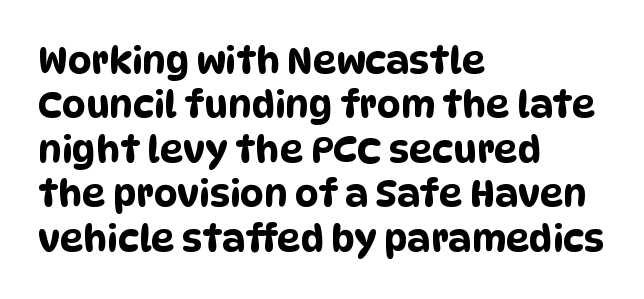
Q: Is the typeface a serif or a sans-serif typeface? A: Sans-serif.
Q: Is the text underlined? A: No.
Q: How is the paragraph aligned? A: Left-aligned.
Q: Is the spacing between letters normal or unusually wide? A: Normal.
Q: Width (condensed, normal, or wide)? A: Condensed.
Q: Stroke contrast? A: Low.
Q: x-height? A: Large.
Q: Monospaced? A: No.
